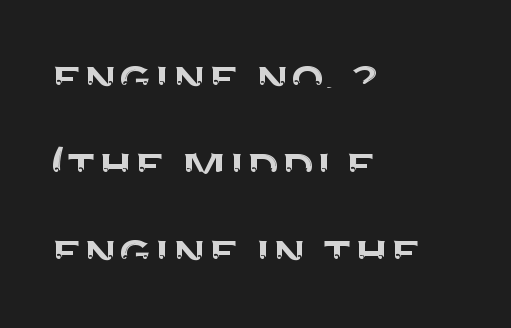
The rendering keeps characters at their native spacing. A bare baseline throughout the passage. Quick note: not italic, upright. The block of text has a typical density, with ordinary space between rows.
